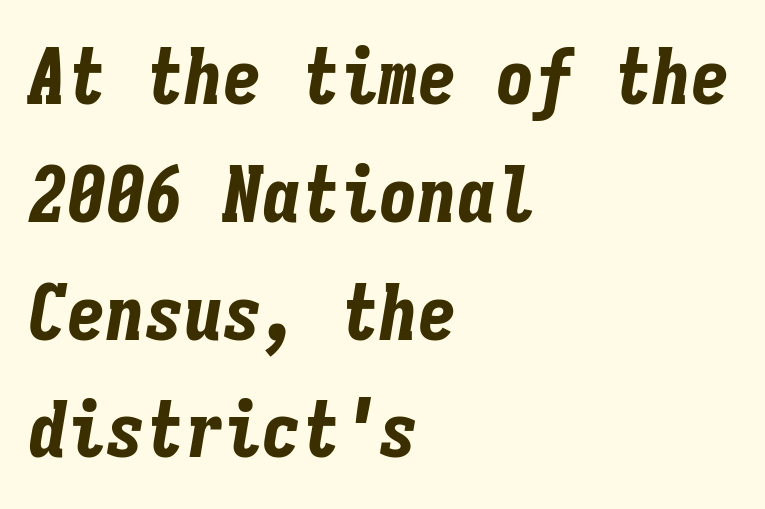
{"italic": "yes", "lean": "right", "slant_degrees": 9, "bold": "yes", "weight": "bold", "width": "condensed", "stroke_contrast": "low", "x_height": "medium", "monospaced": "yes", "underline": "no", "align": "left", "line_spacing": "normal", "line_spacing_ratio": 1.51, "letter_spacing": "normal", "letter_spacing_em": 0.0, "glyph_px": 78}
